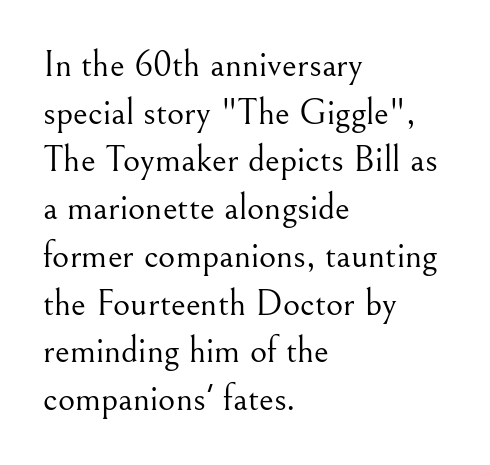
Q: Is the text bold? A: No.
Q: Is the text italic (slanted)? A: No, it is upright.
Q: Is the typeface a serif or a sans-serif typeface? A: Serif.
Q: Is the text underlined? A: No.
Q: How is the paragraph aligned? A: Left-aligned.
Q: Is the spacing between letters normal or unusually wide? A: Normal.
Q: Is the spacing between lines tight, normal or loose? A: Normal.
Q: Width (condensed, normal, or wide)? A: Normal.
Q: Stroke contrast? A: Medium.
Q: x-height? A: Small.
Q: Monospaced? A: No.
